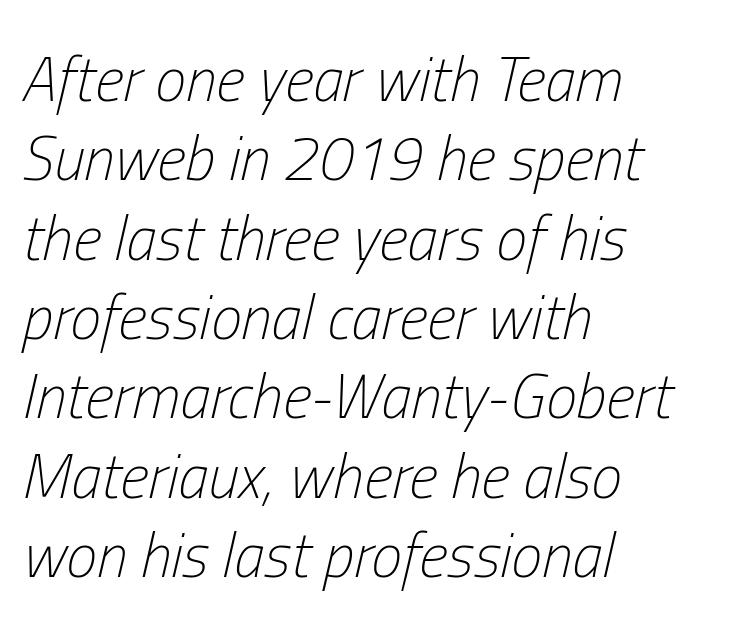
{"italic": "yes", "lean": "right", "slant_degrees": 13, "bold": "no", "weight": "light", "width": "condensed", "stroke_contrast": "low", "x_height": "medium", "monospaced": "no", "underline": "no", "align": "left", "line_spacing": "normal", "line_spacing_ratio": 1.28, "letter_spacing": "normal", "letter_spacing_em": 0.0, "glyph_px": 62}
